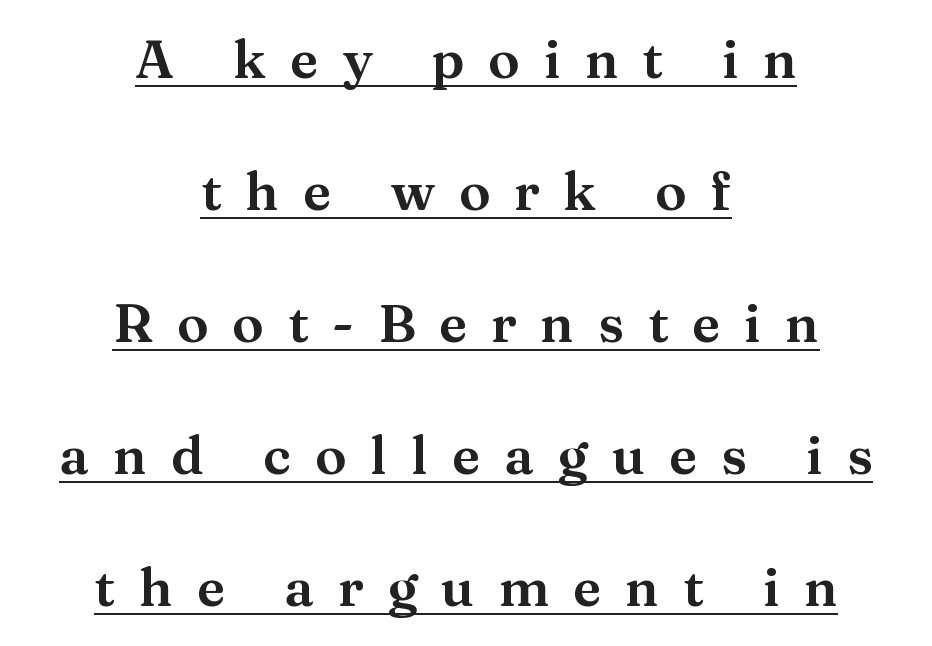
The image shows 53 px serif type, upright; set centered, loose line spacing (2.49x), unusually wide letter spacing (+0.45 em), underlined; medium stroke contrast and a medium x-height.
